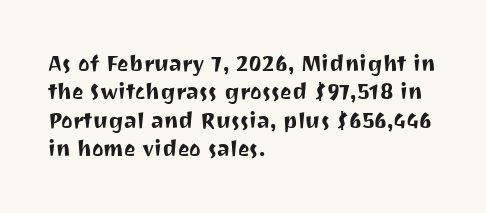
Q: Is the text italic (slanted)? A: No, it is upright.
Q: Is the text underlined? A: No.
Q: How is the paragraph aligned? A: Left-aligned.
Q: Is the spacing between letters normal or unusually wide? A: Normal.
Q: Is the spacing between lines tight, normal or loose? A: Normal.
